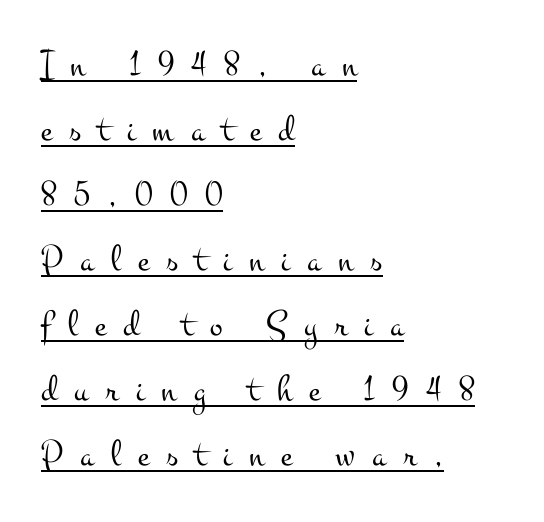
{"bold": "no", "weight": "light", "width": "wide", "stroke_contrast": "medium", "x_height": "small", "monospaced": "no", "underline": "yes", "align": "left", "line_spacing_ratio": 1.71, "letter_spacing": "wide", "letter_spacing_em": 0.45, "glyph_px": 38}
